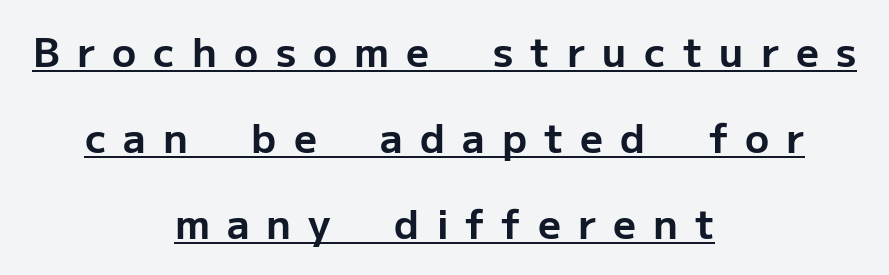
Q: Is the text bold? A: Yes.
Q: Is the text italic (slanted)? A: No, it is upright.
Q: Is the typeface a serif or a sans-serif typeface? A: Sans-serif.
Q: Is the text underlined? A: Yes.
Q: How is the paragraph aligned? A: Centered.
Q: Is the spacing between letters normal or unusually wide? A: Unusually wide.
Q: Is the spacing between lines tight, normal or loose? A: Loose.
Q: Width (condensed, normal, or wide)? A: Normal.
Q: Stroke contrast? A: Low.
Q: x-height? A: Medium.
Q: Monospaced? A: No.
